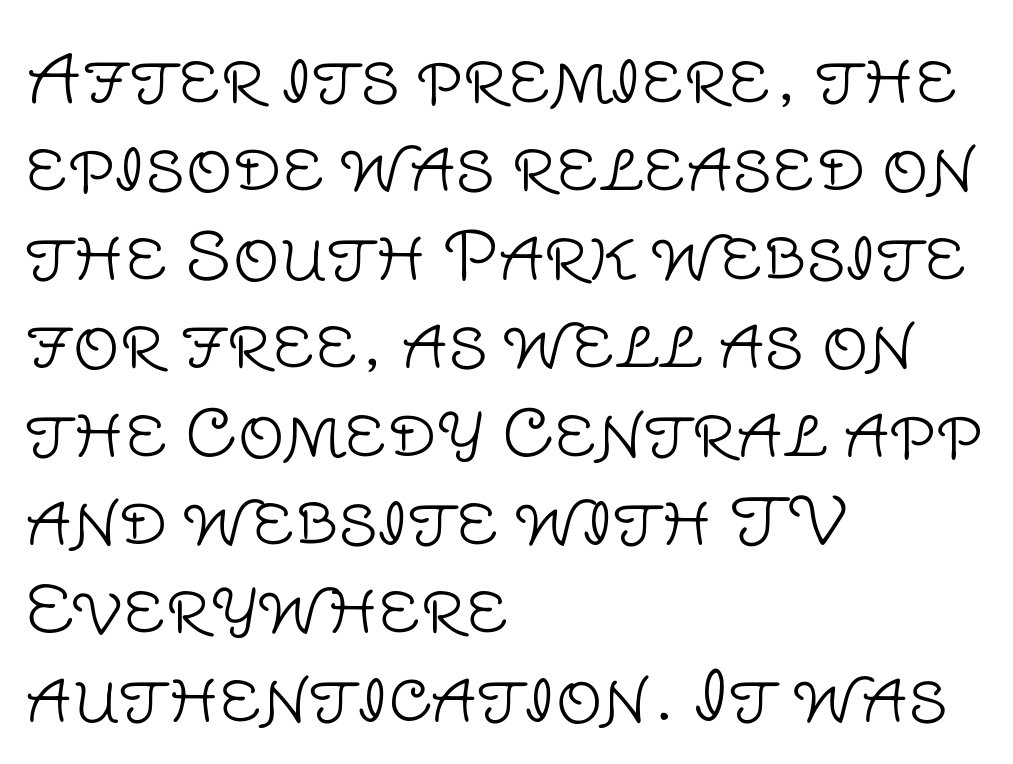
Characters follow at the spacing the type designer built in. Looks like regular typesetting: each glyph gets only the width it needs. The text block is weighted toward the left margin, trailing off unevenly rightward. Descenders hang freely into open space. This block has exactly the height ordinary leading produces. You can tell from the bare stems that sans-serif type was used.
